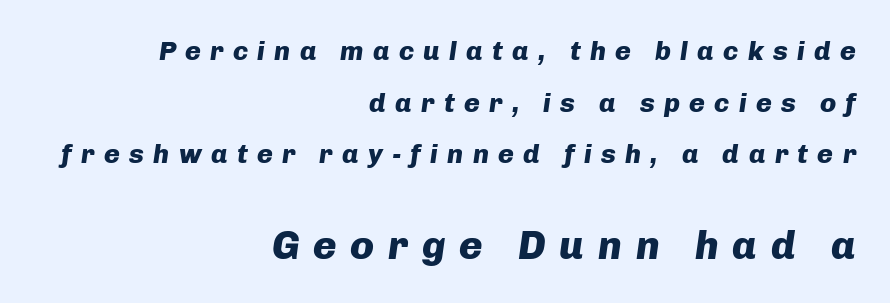
The face used here appears at its bigger size in the lower chunk. The space directly below the letters is spotless. Character widths vary here, with narrow letters taking less room than wide ones. Tracking value appears strongly positive — letters spread wide. Typographic density is high because the face is bold.
